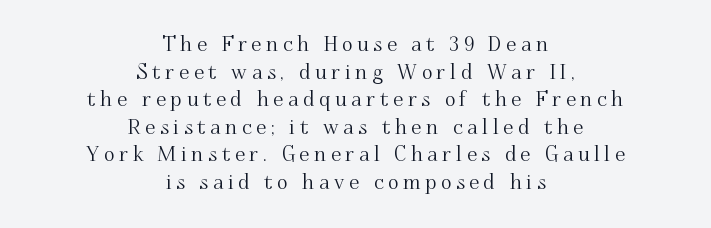
{"italic": "no", "underline": "no", "align": "center", "line_spacing": "normal", "line_spacing_ratio": 1.38, "letter_spacing": "wide", "letter_spacing_em": 0.24, "glyph_px": 20}
